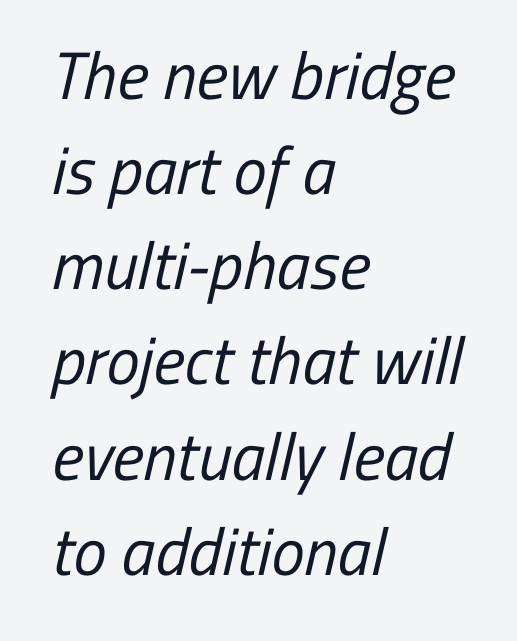
The image shows 67 px regular-weight, condensed sans-serif type; set left-aligned, normal line spacing (1.42x), normal letter spacing, not underlined; low stroke contrast and a medium x-height.
